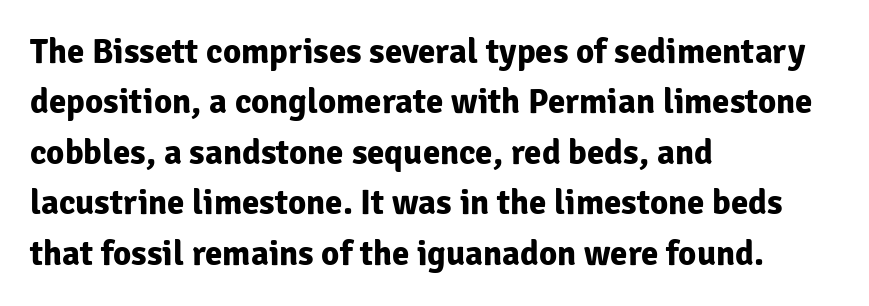
The image shows 35 px bold sans-serif type, upright; set left-aligned, normal line spacing (1.44x), normal letter spacing, not underlined; low stroke contrast and a medium x-height.
